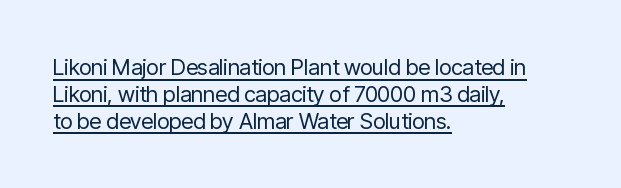
{"italic": "no", "bold": "no", "underline": "yes", "align": "left", "line_spacing_ratio": 1.22, "letter_spacing": "normal", "letter_spacing_em": 0.0, "glyph_px": 22}
